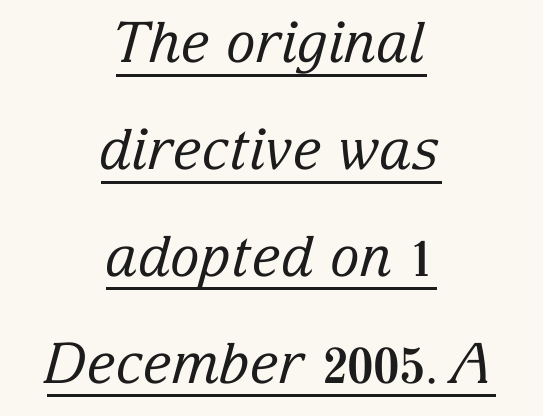
The text carries the slant typical of an italic or oblique font. Underlined type. The type is set solid horizontally, with unmodified tracking. Reading down the column, the eye jumps a long way to each next line. Varying glyph widths throughout — classic text-font behaviour.
